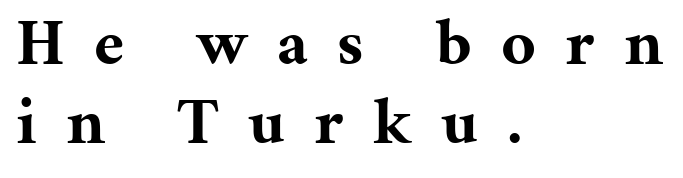
Teacher's note: observe the even left margin — that is flush-left alignment. The passage shown has open, widely tracked lettering throughout. The string is rendered with underlining switched off. The font's upright variant was chosen for this text.
